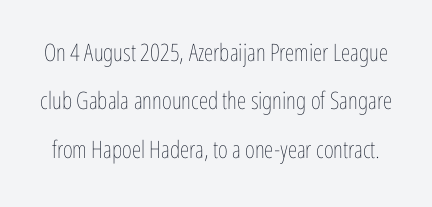
A bare baseline throughout the passage. Heft: none added — not bold. How would I describe the line gaps? Wide and relaxed. Standard letterfit; no display-style spreading of the glyphs. In terms of posture, this sample is upright.
